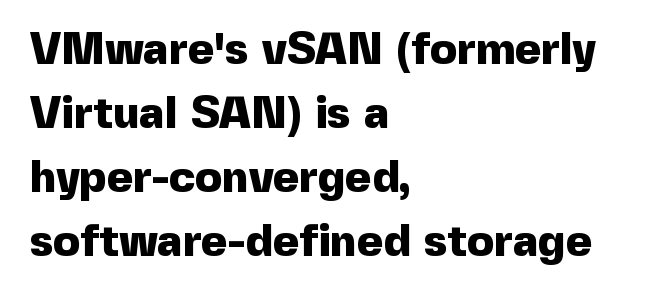
{"serif": "no", "italic": "no", "bold": "yes", "weight": "heavy", "width": "normal", "x_height": "medium", "monospaced": "no", "underline": "no", "align": "left", "line_spacing": "normal", "line_spacing_ratio": 1.42, "letter_spacing": "normal", "letter_spacing_em": 0.0, "glyph_px": 45}
